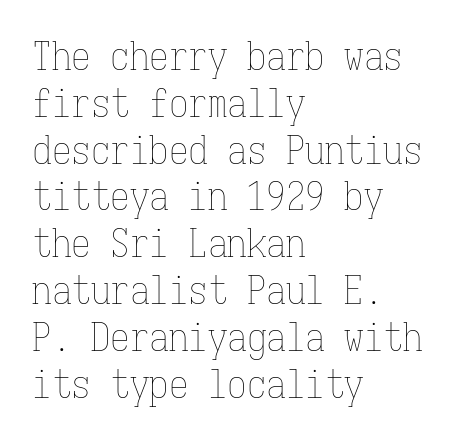
Weight: not bold — regular or lighter. Anything drawn beneath the words? Only blank space. Is there any slant? The stems are plumb. Compared with typical body copy, the letter spacing here is the same.
